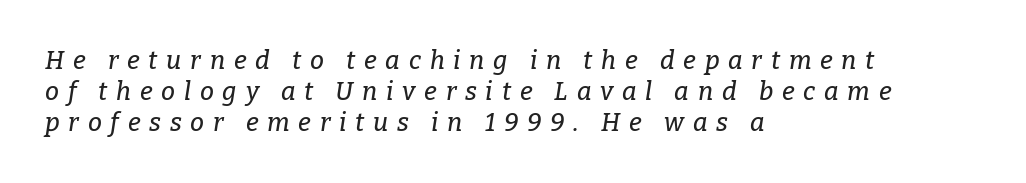
Q: Is the text italic (slanted)? A: Yes, it leans right by about 9 degrees.
Q: Is the text underlined? A: No.
Q: How is the paragraph aligned? A: Left-aligned.
Q: Is the spacing between letters normal or unusually wide? A: Unusually wide.
